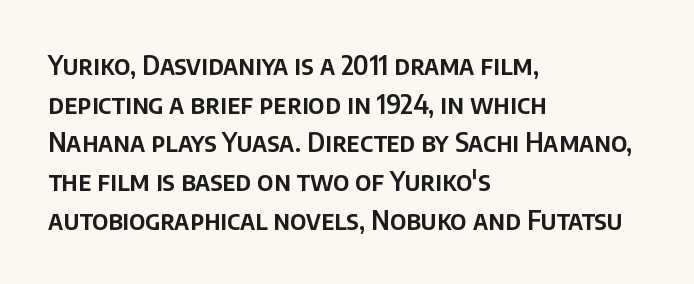
Q: Is the text italic (slanted)? A: No, it is upright.
Q: Is the text underlined? A: No.
Q: How is the paragraph aligned? A: Left-aligned.
Q: Is the spacing between letters normal or unusually wide? A: Normal.
Q: Is the spacing between lines tight, normal or loose? A: Normal.
